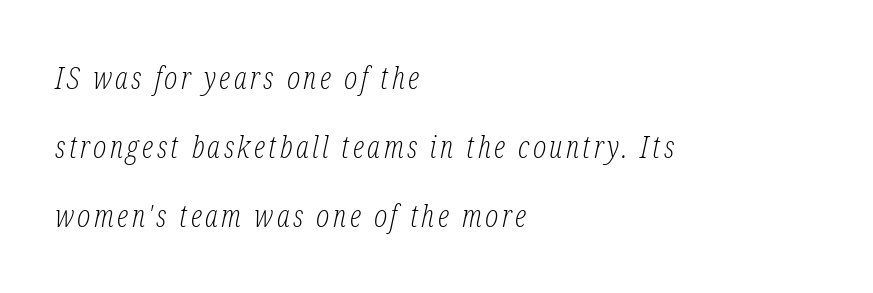
The image shows 31 px light, condensed serif type, italic (leaning right); set left-aligned, loose line spacing (2.23x), not underlined; low stroke contrast and a medium x-height.
